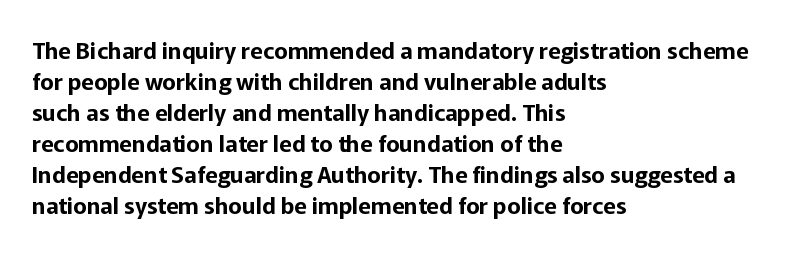
The designer left line spacing at the default. Glance below the letters and you will spot only blank space. The letters sit at their default tracking, neither squeezed nor spread. If you drew a line through each stem, it would be perfectly vertical. The compositor pushed each line to the left boundary.
